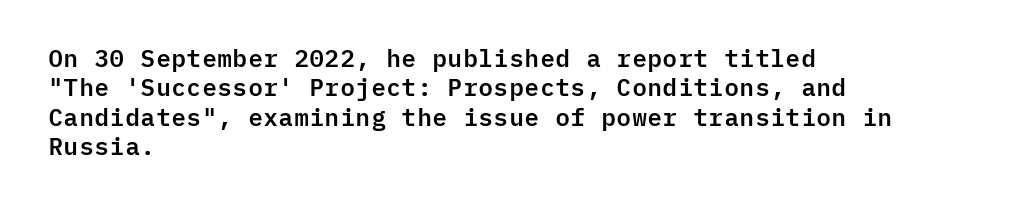
The lettering stays uniformly vertical, giving the passage a roman look. The letterforms sit shoulder to shoulder at normal distance. The setting favours the left margin, as ordinary paragraphs usually do. Decoration check: the copy has no underline.
